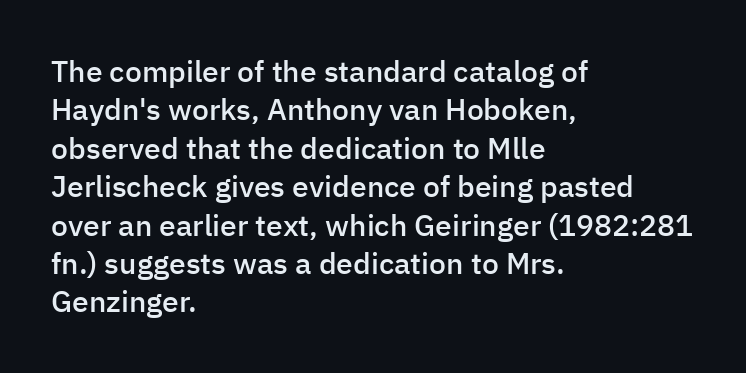
Layout note: lines flush left. Posture: straight, roman, zero tilt. Notice how descenders clear the ascenders below comfortably — that's standard leading. Regarding serifs, this sample does without them.
